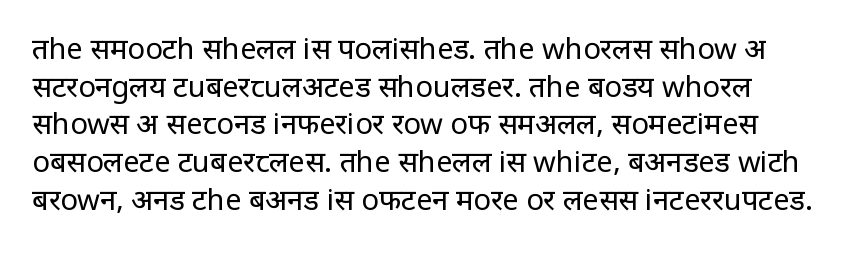
Each row of text sits above clean, open space. Compared with typical body copy, the letter spacing here is the same. What's the leading like? Ordinary, nothing unusual. The letters stand straight up with perfectly vertical stems.
